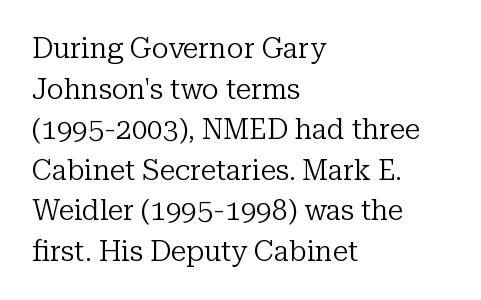
{"serif": "yes", "italic": "no", "bold": "no", "weight": "regular", "width": "normal", "stroke_contrast": "low", "x_height": "medium", "monospaced": "no", "underline": "no", "align": "left", "line_spacing": "normal", "line_spacing_ratio": 1.45, "letter_spacing": "normal", "letter_spacing_em": 0.0, "glyph_px": 28}
